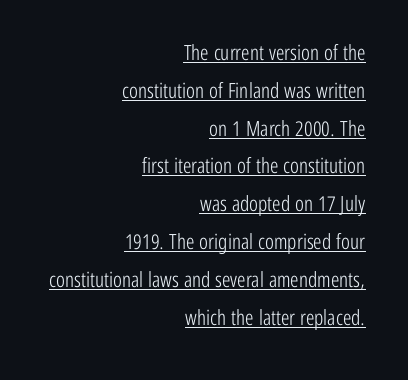
{"italic": "no", "bold": "no", "underline": "yes", "align": "right", "line_spacing_ratio": 1.8, "letter_spacing": "normal", "letter_spacing_em": 0.0, "glyph_px": 21}
